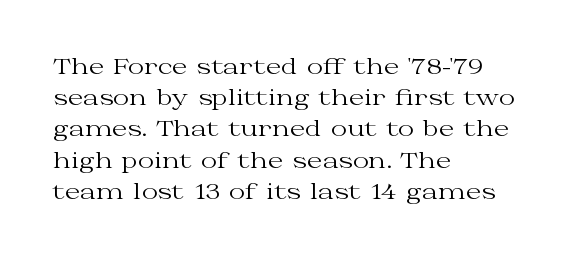
The image shows 22 px text type, upright; set left-aligned, normal line spacing (1.42x), normal letter spacing, not underlined.
